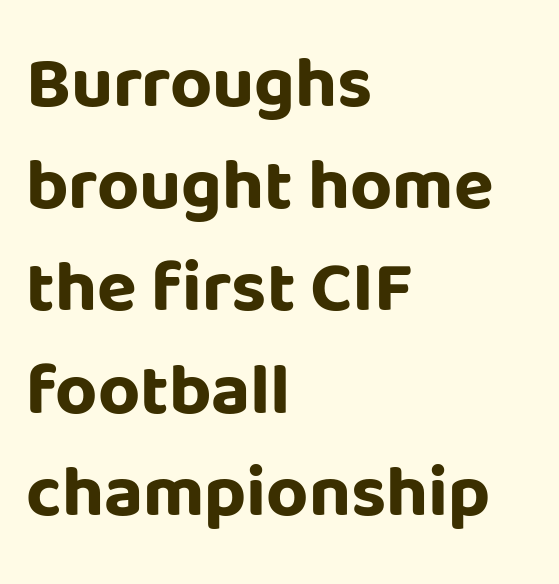
Check the space under the baseline: it is left empty. Letterform terminals end flat and unadorned throughout the passage. This sample uses an upright cut, with every glyph sitting square on the baseline. Proportional: the letters do not fall into vertical columns. These lines keep a tight, regular rhythm from letter to letter.
